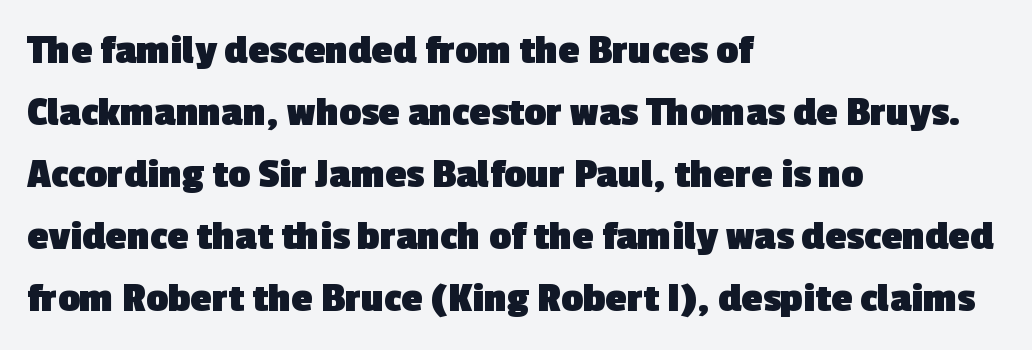
{"serif": "no", "bold": "yes", "weight": "heavy", "width": "normal", "x_height": "medium", "monospaced": "no", "underline": "no", "align": "left", "line_spacing": "normal", "line_spacing_ratio": 1.44, "letter_spacing": "normal", "letter_spacing_em": 0.0, "glyph_px": 43}
